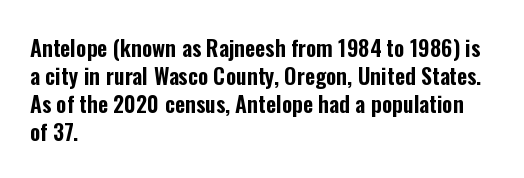
In terms of leading, this rendering sits right in the middle. Do the letters lean? They stand straight. These lines stack with their left ends in a neat column. The zone under the glyphs is completely vacant. The letters sit at their default tracking, neither squeezed nor spread.
